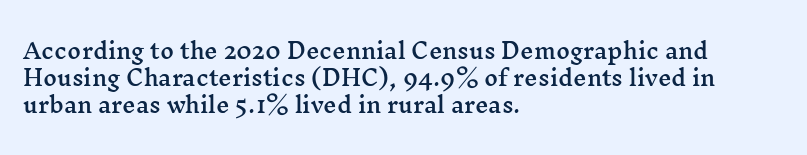
{"italic": "no", "underline": "no", "align": "left", "line_spacing": "normal", "line_spacing_ratio": 1.28, "letter_spacing": "normal", "letter_spacing_em": 0.0, "glyph_px": 21}
